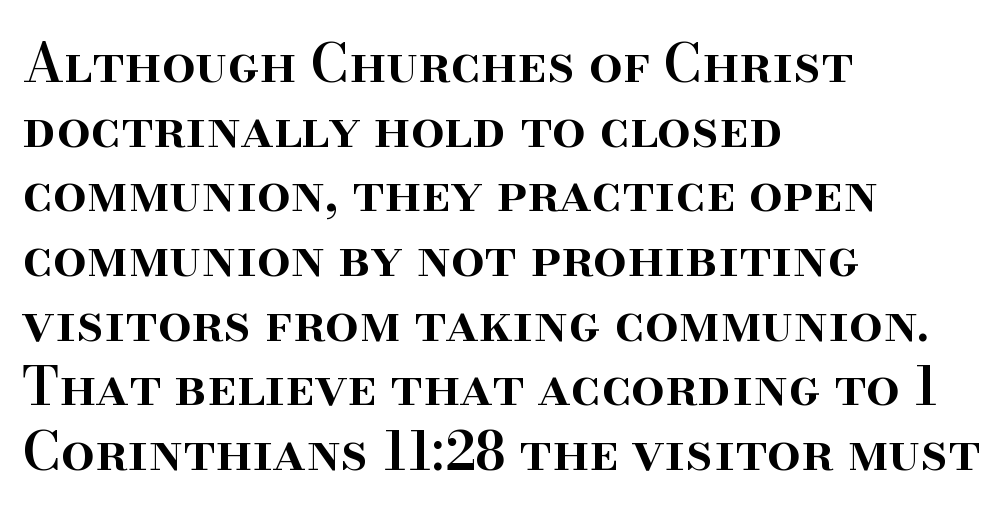
Looks like regular typesetting: each glyph gets only the width it needs. Italic? Not at all — the glyphs are vertical. A serif font was chosen for this passage. Moderately thickened strokes mark this as semibold type. This rendering features lettering with no underline. Line beginnings align vertically; line endings do not.
